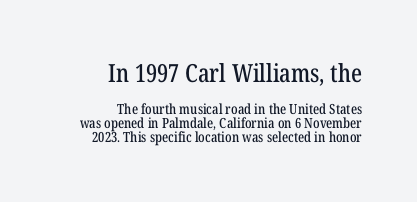
The image shows 25 px text type, upright; set right-aligned, tight line spacing (0.98x), normal letter spacing, not underlined; the first (top) block is 1.79x larger.
